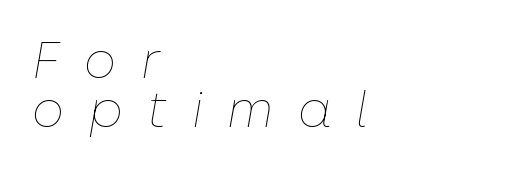
The letters look calm and open, with moderate or lighter stems. Note the varied advance widths — an 'i' is clearly narrower than an 'm'. Is the block centered? No — it sits flush against the left margin. Notice how descenders almost collide with the ascenders below — that's tight leading. Looking at the ascenders, they clearly lean.
